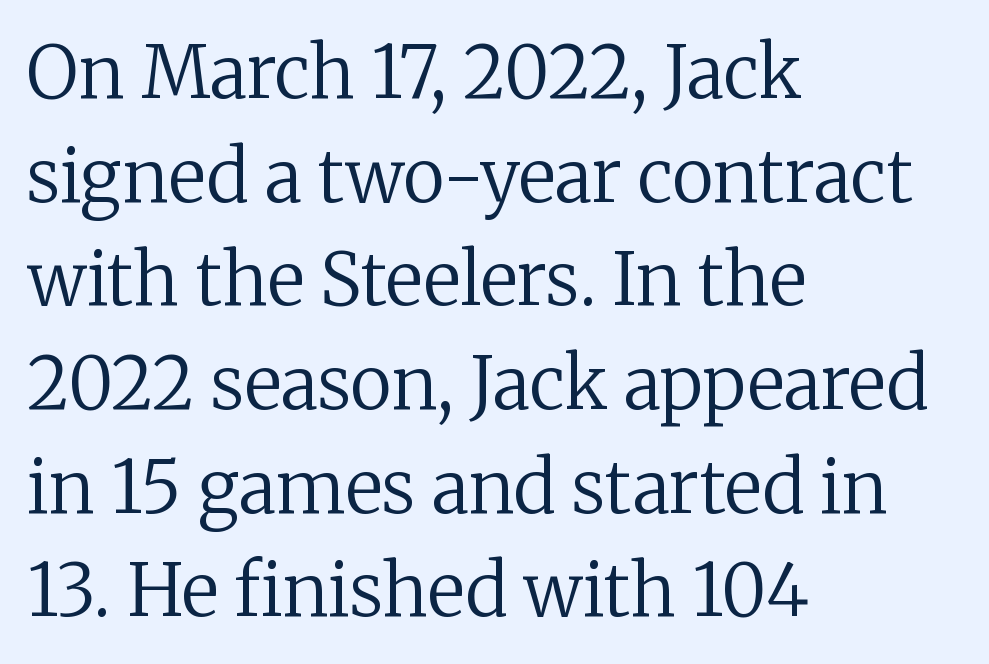
{"serif": "yes", "italic": "no", "bold": "no", "weight": "regular", "width": "normal", "stroke_contrast": "low", "x_height": "medium", "monospaced": "no", "underline": "no", "align": "left", "line_spacing": "normal", "line_spacing_ratio": 1.44, "letter_spacing": "normal", "letter_spacing_em": 0.0, "glyph_px": 72}
